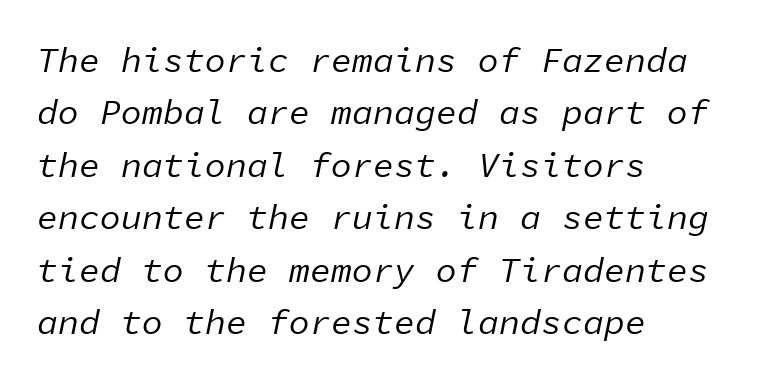
{"italic": "yes", "lean": "right", "slant_degrees": 11, "bold": "no", "weight": "regular", "width": "normal", "stroke_contrast": "low", "x_height": "medium", "monospaced": "yes", "underline": "no", "align": "left", "line_spacing": "normal", "line_spacing_ratio": 1.5, "letter_spacing": "normal", "letter_spacing_em": 0.0, "glyph_px": 35}
